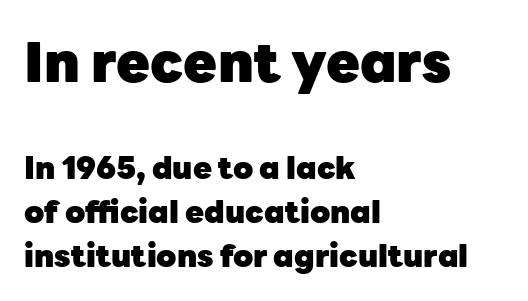
The image shows 55 px heavy sans-serif type, upright; set left-aligned, normal line spacing (1.42x), normal letter spacing, not underlined; the first (top) block is 1.77x larger; low stroke contrast and a medium x-height.
